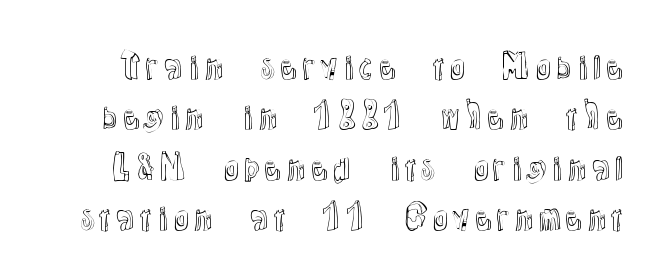
Q: Is the text italic (slanted)? A: No, it is upright.
Q: Is the text underlined? A: No.
Q: Is the spacing between letters normal or unusually wide? A: Normal.
Q: Is the spacing between lines tight, normal or loose? A: Normal.
Q: Width (condensed, normal, or wide)? A: Normal.
Q: x-height? A: Medium.
Q: Monospaced? A: No.
